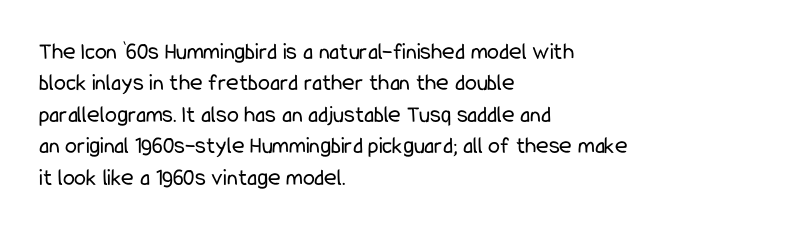
{"italic": "no", "bold": "no", "underline": "no", "align": "left", "line_spacing": "normal", "line_spacing_ratio": 1.31, "letter_spacing": "normal", "letter_spacing_em": 0.0, "glyph_px": 24}
